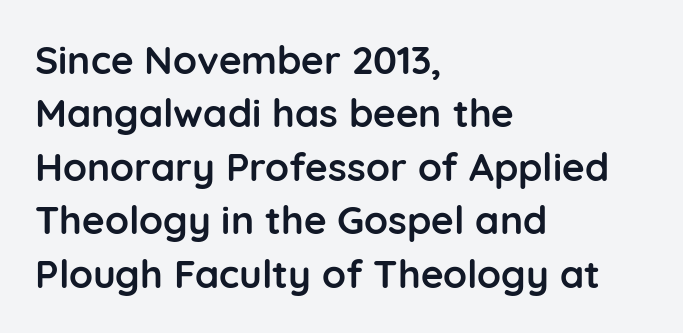
Is there any slant? The stems are plumb. The foot of each line stays bare and open. Leading matches the norm, producing a regular column. Each letter keeps its own natural width here, so spacing adapts to shape. This rendering employs a face without finishing strokes, i.e., a sans-serif.
